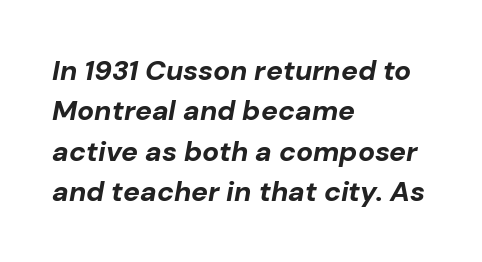
These lines carry a lot of weight — the face is fully bold. Each row of text sits above clean, open space. Look at the tracking — it's just the regular setting, nothing added. The face used here is proportionally spaced, like ordinary book or web type. In terms of posture, this sample is oblique.
